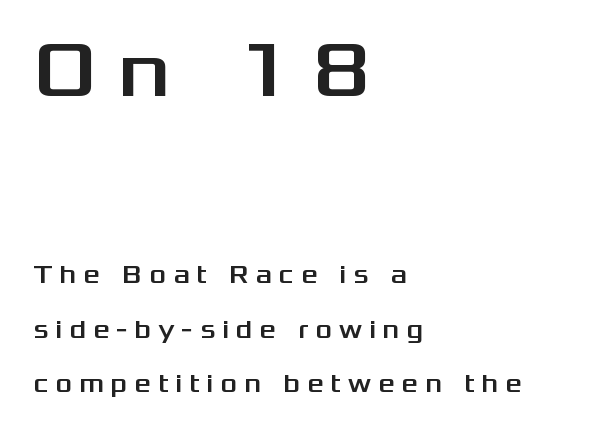
Letterform terminals end flat and unadorned throughout the passage. How would I describe the line gaps? Wide and relaxed. The passage shown begins with its larger block and ends with its smaller one. The typography opts for an upright posture over an oblique one. Underline: absent. Leftover space on each line is placed entirely after the last word.
